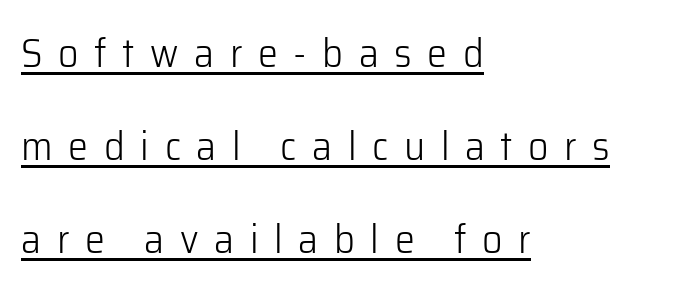
The image shows 40 px light sans-serif type, upright; set left-aligned, loose line spacing (2.32x), unusually wide letter spacing (+0.39 em), underlined; low stroke contrast and a medium x-height.
